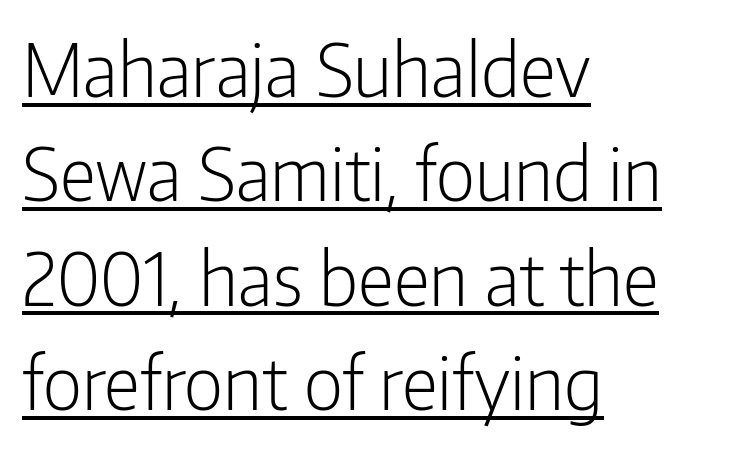
{"serif": "no", "italic": "no", "bold": "no", "weight": "light", "width": "condensed", "stroke_contrast": "low", "x_height": "medium", "monospaced": "no", "underline": "yes", "align": "left", "line_spacing": "normal", "line_spacing_ratio": 1.45, "letter_spacing": "normal", "letter_spacing_em": 0.0, "glyph_px": 72}
